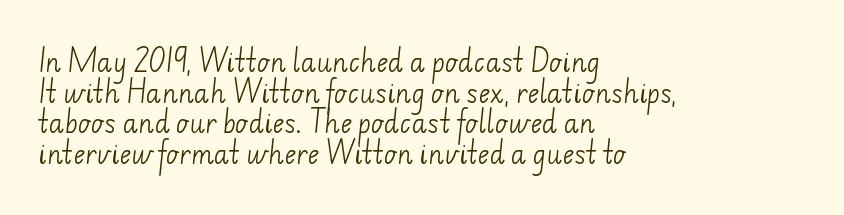
Standard letterfit; no display-style spreading of the glyphs. Visually the block forms a straight wall on the left and a jagged coastline on the right. Plain, unruled lines of type. Weight: not bold — regular or lighter.
